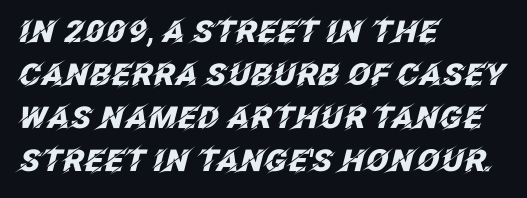
The image shows 30 px heavy type, italic (leaning right); set left-aligned, normal line spacing (1.43x), normal letter spacing, not underlined; low stroke contrast and a large x-height.
